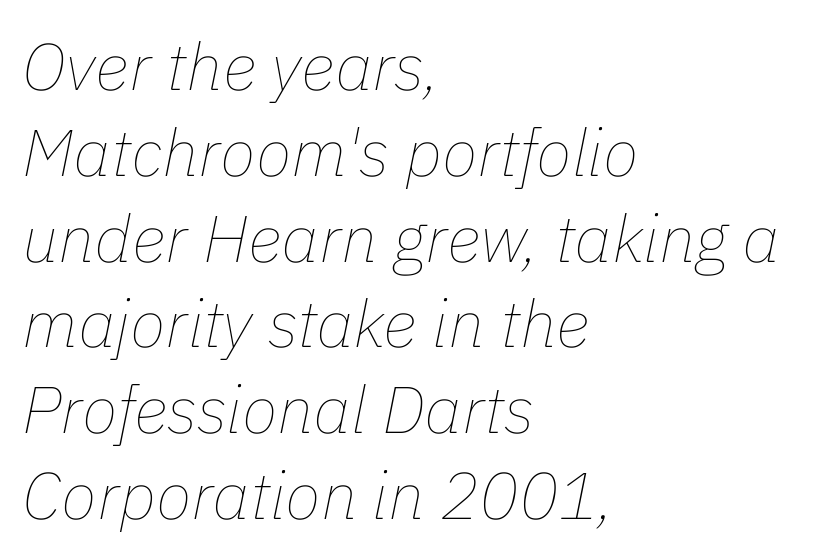
{"italic": "yes", "lean": "right", "slant_degrees": 11, "bold": "no", "weight": "thin", "width": "normal", "stroke_contrast": "low", "x_height": "medium", "monospaced": "no", "underline": "no", "align": "left", "line_spacing": "normal", "line_spacing_ratio": 1.3, "letter_spacing": "normal", "letter_spacing_em": 0.0, "glyph_px": 66}
